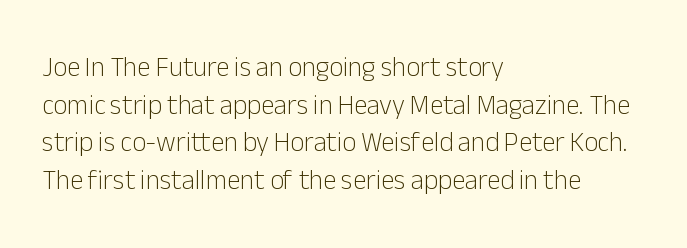
The image shows 27 px text type, upright; set left-aligned, normal line spacing (1.39x), normal letter spacing, not underlined.
